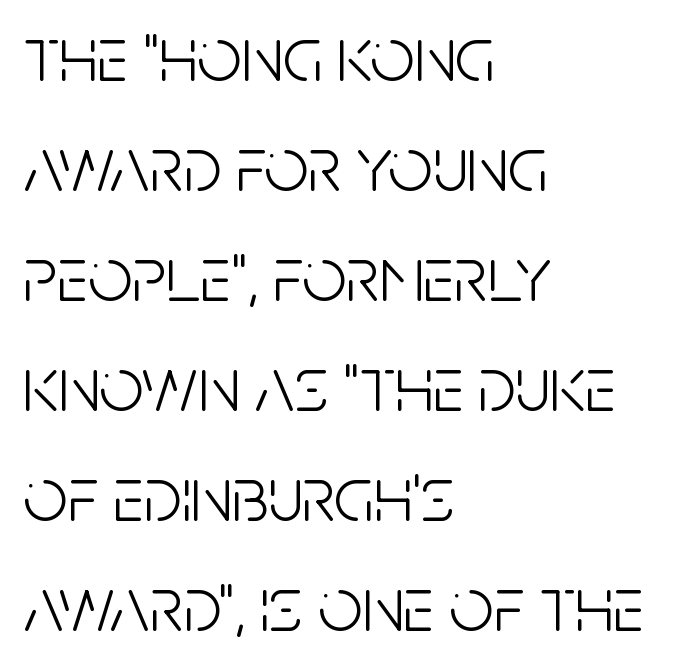
Q: Is the text bold? A: No.
Q: Is the text italic (slanted)? A: No, it is upright.
Q: Is the typeface a serif or a sans-serif typeface? A: Sans-serif.
Q: Is the text underlined? A: No.
Q: How is the paragraph aligned? A: Left-aligned.
Q: Is the spacing between letters normal or unusually wide? A: Normal.
Q: Is the spacing between lines tight, normal or loose? A: Normal.
Q: Width (condensed, normal, or wide)? A: Condensed.
Q: Stroke contrast? A: Low.
Q: x-height? A: Large.
Q: Monospaced? A: No.
